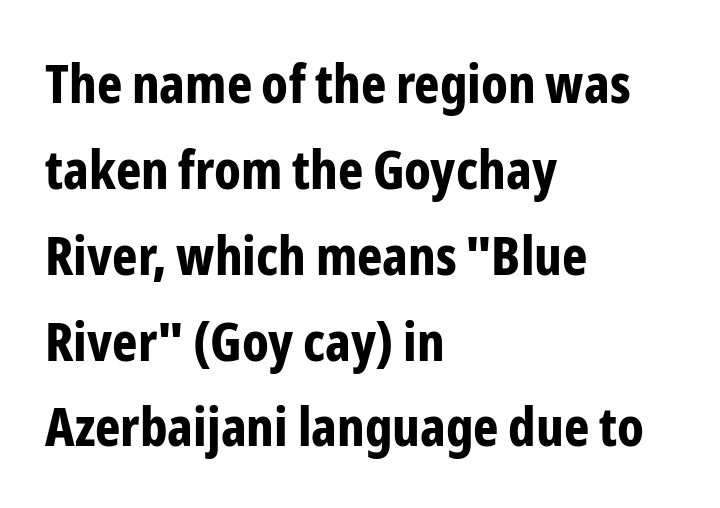
The image shows 54 px bold, condensed sans-serif type, upright; set left-aligned, normal line spacing (1.59x), normal letter spacing, not underlined; low stroke contrast and a medium x-height.
